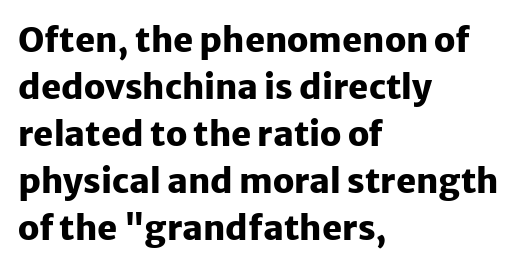
Heavy, bold letterforms. Nothing unusual about the tracking: characters are spaced as the font intends. The passage shown is typeset with a sans-serif family. This block has exactly the height ordinary leading produces. Horizontally, the lines are justified to the leading edge only. Unmarked baselines from the first word to the last.
